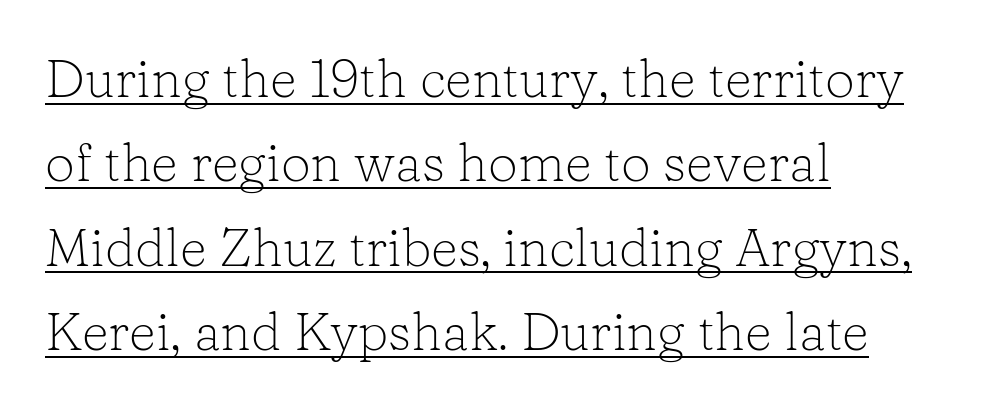
{"serif": "yes", "italic": "no", "bold": "no", "weight": "light", "width": "normal", "stroke_contrast": "low", "x_height": "medium", "monospaced": "no", "underline": "yes", "align": "left", "line_spacing": "normal", "line_spacing_ratio": 1.59, "letter_spacing": "normal", "letter_spacing_em": 0.0, "glyph_px": 53}
